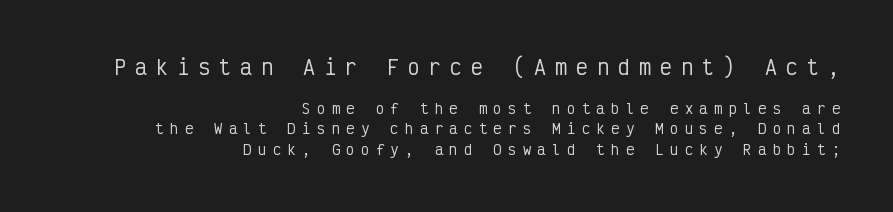
Compared with a flush-left layout, this one pins lines to the opposite, right side. The face used here is rendered with a markedly widened letterfit. The letters stand straight up with perfectly vertical stems. Honestly, there is no underline to notice here at all. The rows are spaced the way most documents space them.
